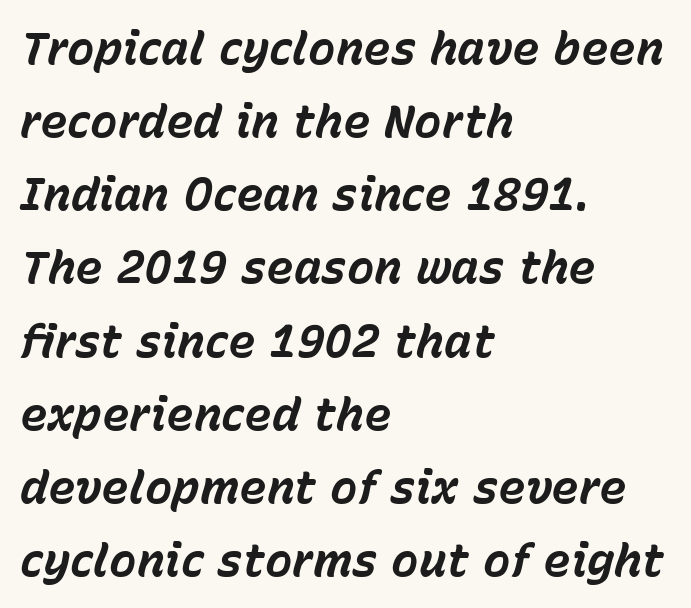
Weight: bold. Varying glyph widths throughout — classic text-font behaviour. These lines sit exactly where default settings would place them. Clear beneath every line of the passage.
